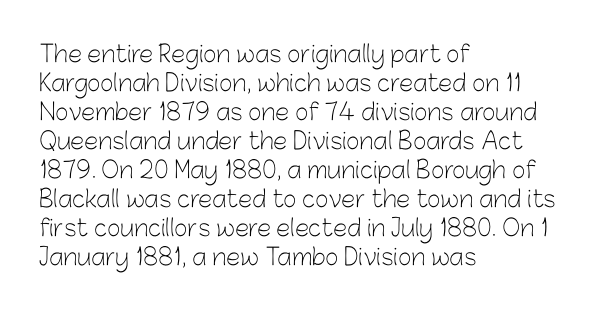
The image shows 23 px text type, upright; set left-aligned, normal line spacing (1.26x), normal letter spacing, not underlined.
